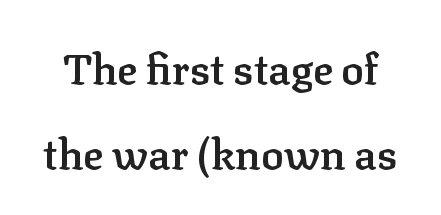
Q: Is the text bold? A: Semi-bold.
Q: Is the text italic (slanted)? A: No, it is upright.
Q: Is the typeface a serif or a sans-serif typeface? A: Serif.
Q: Is the text underlined? A: No.
Q: Is the spacing between letters normal or unusually wide? A: Normal.
Q: Is the spacing between lines tight, normal or loose? A: Loose.
Q: Width (condensed, normal, or wide)? A: Normal.
Q: Stroke contrast? A: Low.
Q: x-height? A: Medium.
Q: Monospaced? A: No.
